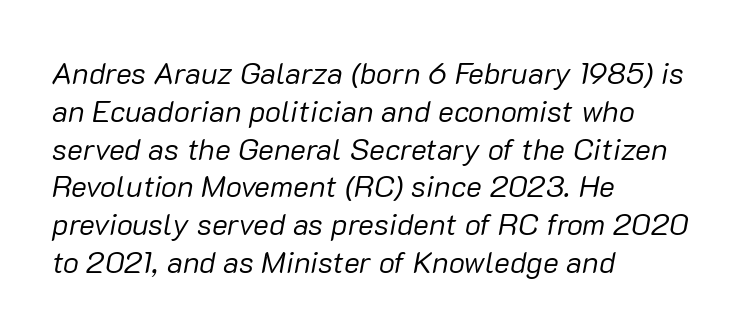
{"italic": "yes", "lean": "right", "slant_degrees": 10, "bold": "no", "weight": "regular", "width": "normal", "stroke_contrast": "low", "x_height": "medium", "monospaced": "no", "underline": "no", "align": "left", "line_spacing": "normal", "line_spacing_ratio": 1.26, "letter_spacing": "normal", "letter_spacing_em": 0.0, "glyph_px": 30}
